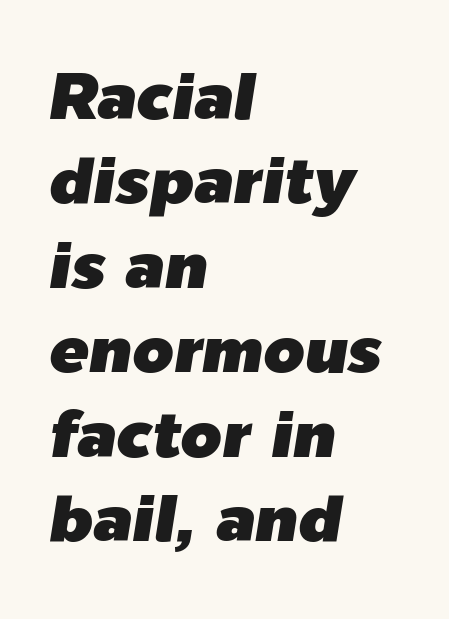
The image shows 66 px text type, italic (leaning right); set left-aligned, normal line spacing (1.28x), normal letter spacing, not underlined; low stroke contrast and a medium x-height.
